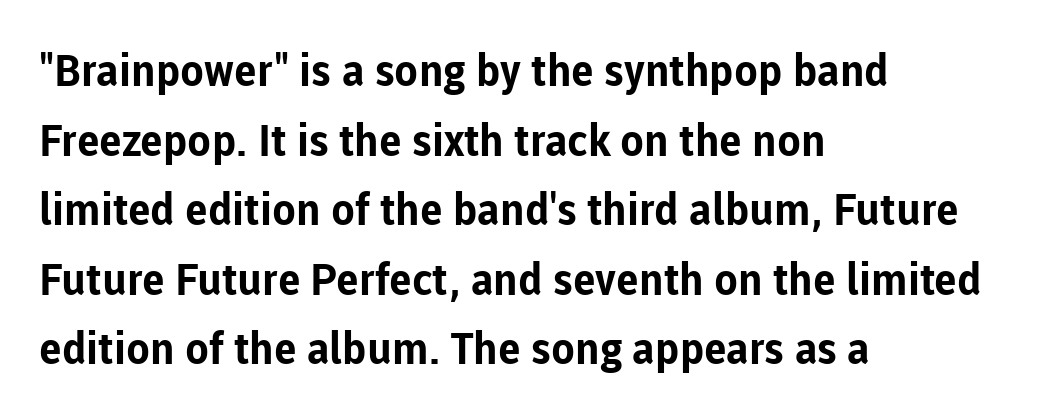
Q: Is the text bold? A: Yes.
Q: Is the text italic (slanted)? A: No, it is upright.
Q: Is the typeface a serif or a sans-serif typeface? A: Sans-serif.
Q: Is the text underlined? A: No.
Q: How is the paragraph aligned? A: Left-aligned.
Q: Is the spacing between letters normal or unusually wide? A: Normal.
Q: Is the spacing between lines tight, normal or loose? A: Normal.
Q: Width (condensed, normal, or wide)? A: Normal.
Q: Stroke contrast? A: Low.
Q: x-height? A: Medium.
Q: Monospaced? A: No.
